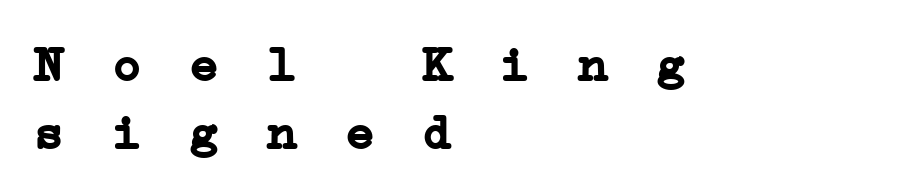
{"serif": "yes", "bold": "yes", "weight": "semibold", "width": "wide", "stroke_contrast": "low", "x_height": "medium", "monospaced": "yes", "underline": "no", "align": "left", "line_spacing": "normal", "line_spacing_ratio": 1.37, "letter_spacing": "wide", "letter_spacing_em": 0.35, "glyph_px": 50}
